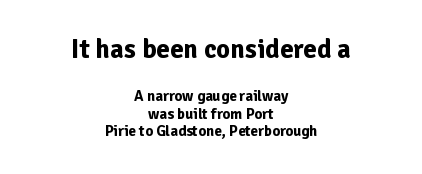
Q: Is the text bold? A: Yes.
Q: Is the text italic (slanted)? A: No, it is upright.
Q: Is the text underlined? A: No.
Q: How is the paragraph aligned? A: Centered.
Q: Is the spacing between letters normal or unusually wide? A: Normal.
Q: Which block of text is set in a larger size, the first (top) or the second (bottom)? A: The first (top) one.
